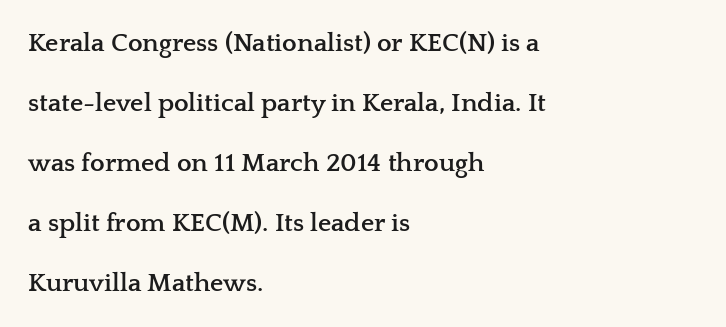
Q: Is the text bold? A: Yes.
Q: Is the text italic (slanted)? A: No, it is upright.
Q: Is the text underlined? A: No.
Q: How is the paragraph aligned? A: Left-aligned.
Q: Is the spacing between letters normal or unusually wide? A: Normal.
Q: Is the spacing between lines tight, normal or loose? A: Loose.
